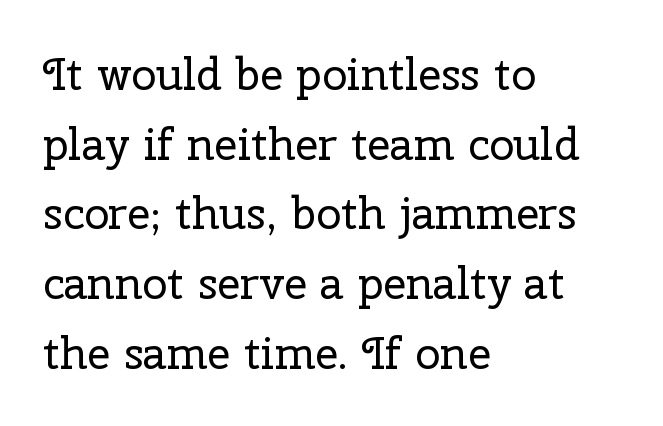
It's the straight-up-and-down kind of type. These lines are composed in type with serifs. Looks like regular typesetting: each glyph gets only the width it needs. No extra ink here — the face is not bold. Alignment: flush left.
